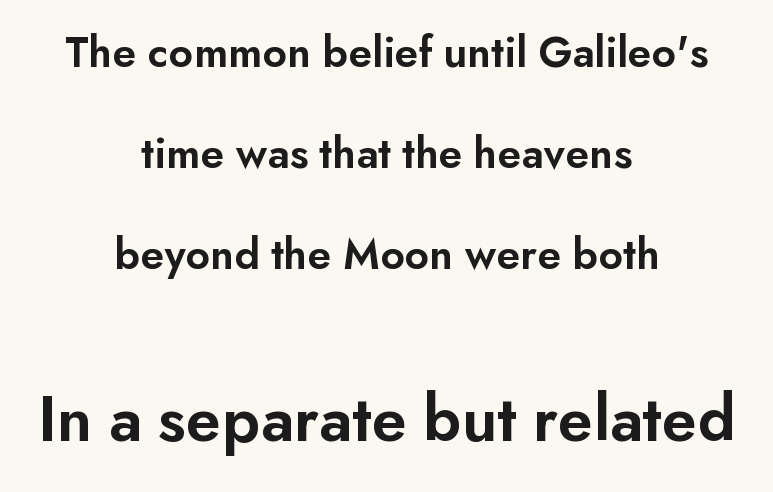
Q: Is the text bold? A: Semi-bold.
Q: Is the text italic (slanted)? A: No, it is upright.
Q: Is the typeface a serif or a sans-serif typeface? A: Sans-serif.
Q: Is the text underlined? A: No.
Q: How is the paragraph aligned? A: Centered.
Q: Is the spacing between letters normal or unusually wide? A: Normal.
Q: Is the spacing between lines tight, normal or loose? A: Loose.
Q: Which block of text is set in a larger size, the first (top) or the second (bottom)? A: The second (bottom) one.
Q: Width (condensed, normal, or wide)? A: Normal.
Q: Stroke contrast? A: Low.
Q: x-height? A: Small.
Q: Monospaced? A: No.
